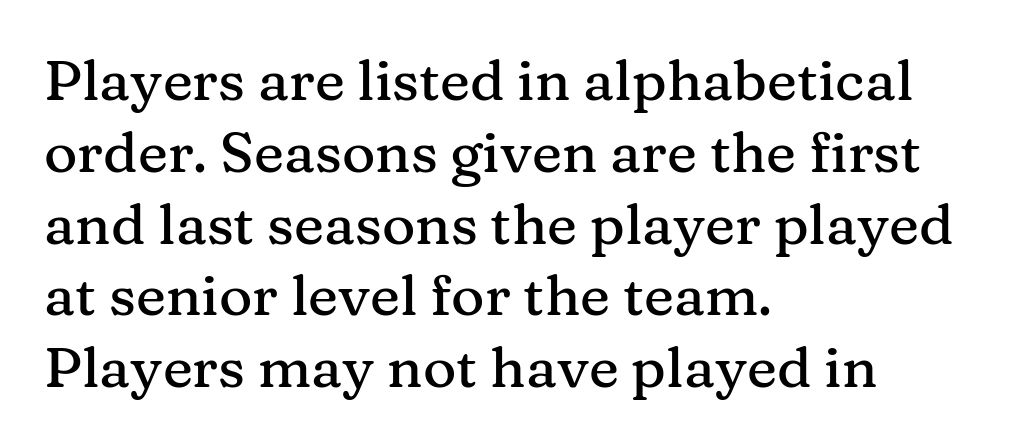
{"serif": "yes", "italic": "no", "width": "normal", "stroke_contrast": "medium", "x_height": "medium", "monospaced": "no", "underline": "no", "align": "left", "line_spacing": "normal", "line_spacing_ratio": 1.26, "letter_spacing": "normal", "letter_spacing_em": 0.0, "glyph_px": 57}
